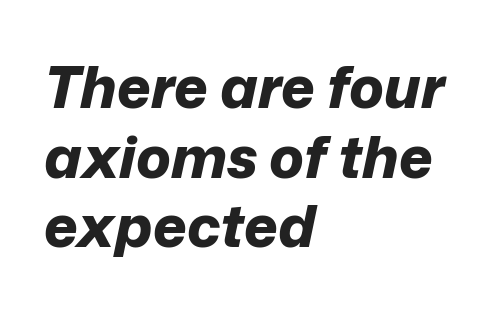
{"italic": "yes", "lean": "right", "slant_degrees": 12, "bold": "yes", "weight": "bold", "width": "normal", "stroke_contrast": "low", "x_height": "medium", "monospaced": "no", "underline": "no", "align": "left", "line_spacing_ratio": 1.2, "letter_spacing": "normal", "letter_spacing_em": 0.0, "glyph_px": 58}
